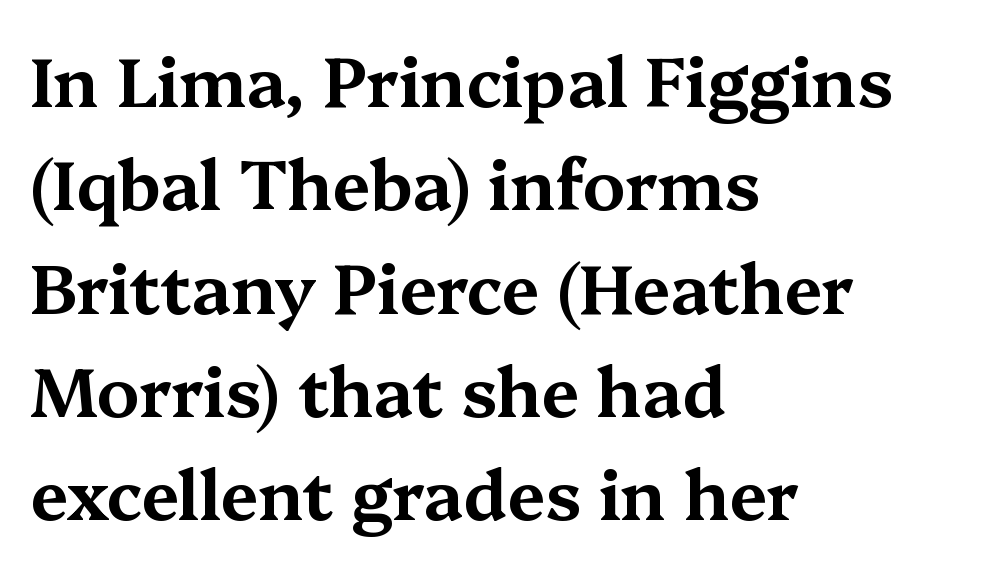
{"serif": "yes", "italic": "no", "width": "wide", "stroke_contrast": "medium", "x_height": "medium", "monospaced": "no", "underline": "no", "align": "left", "line_spacing": "normal", "line_spacing_ratio": 1.52, "letter_spacing": "normal", "letter_spacing_em": 0.0, "glyph_px": 68}
